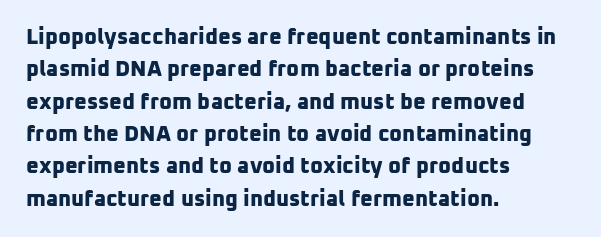
{"bold": "yes", "underline": "no", "align": "left", "line_spacing": "normal", "line_spacing_ratio": 1.47, "letter_spacing": "normal", "letter_spacing_em": 0.0, "glyph_px": 22}
